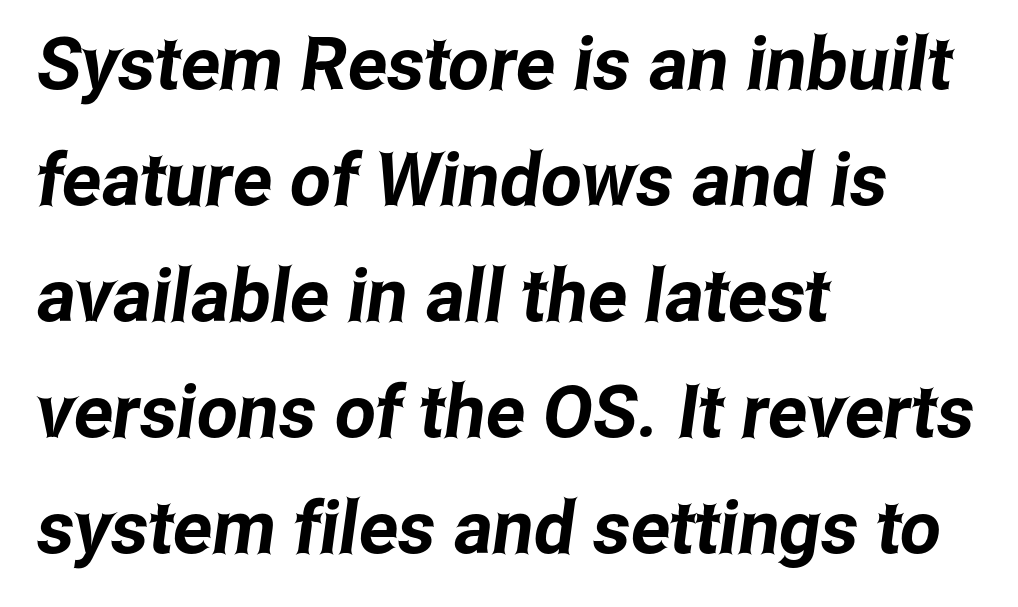
The image shows 73 px condensed sans-serif type; set left-aligned, normal line spacing (1.59x), normal letter spacing, not underlined; low stroke contrast and a medium x-height.
